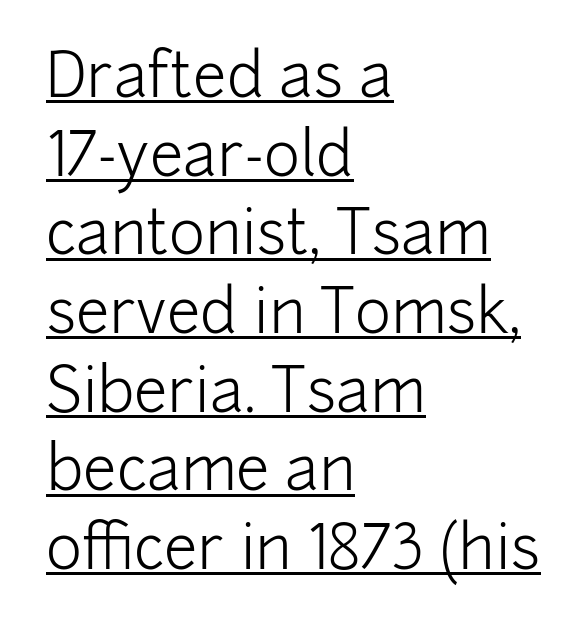
Q: Is the text bold? A: No.
Q: Is the text italic (slanted)? A: No, it is upright.
Q: Is the typeface a serif or a sans-serif typeface? A: Sans-serif.
Q: Is the text underlined? A: Yes.
Q: How is the paragraph aligned? A: Left-aligned.
Q: Is the spacing between letters normal or unusually wide? A: Normal.
Q: Is the spacing between lines tight, normal or loose? A: Normal.
Q: Width (condensed, normal, or wide)? A: Normal.
Q: Stroke contrast? A: Low.
Q: x-height? A: Medium.
Q: Monospaced? A: No.
